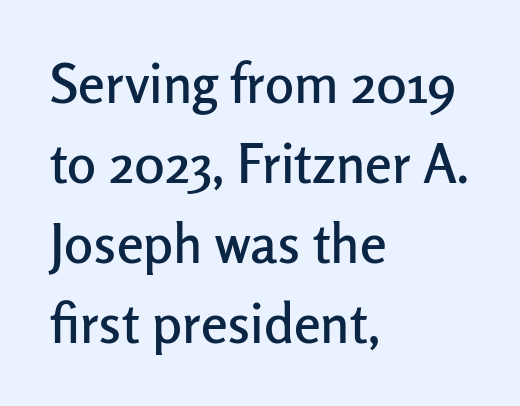
The image shows 54 px sans-serif type, upright; set left-aligned, normal line spacing (1.48x), normal letter spacing, not underlined; low stroke contrast and a medium x-height.
